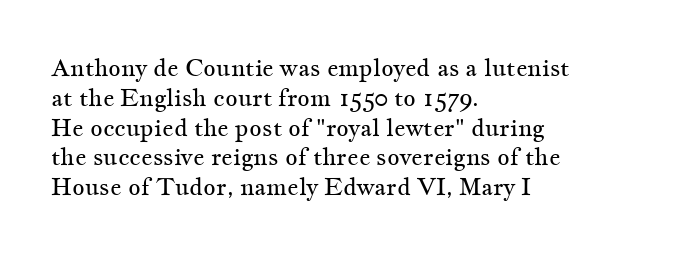
{"italic": "no", "bold": "no", "underline": "no", "align": "left", "line_spacing_ratio": 1.24, "letter_spacing": "normal", "letter_spacing_em": 0.0, "glyph_px": 24}
